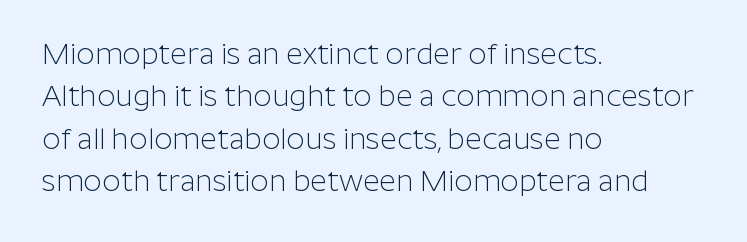
Q: Is the text bold? A: No.
Q: Is the text italic (slanted)? A: No, it is upright.
Q: Is the typeface a serif or a sans-serif typeface? A: Sans-serif.
Q: Is the text underlined? A: No.
Q: How is the paragraph aligned? A: Left-aligned.
Q: Is the spacing between letters normal or unusually wide? A: Normal.
Q: Is the spacing between lines tight, normal or loose? A: Normal.
Q: Width (condensed, normal, or wide)? A: Normal.
Q: Stroke contrast? A: Low.
Q: x-height? A: Medium.
Q: Monospaced? A: No.
